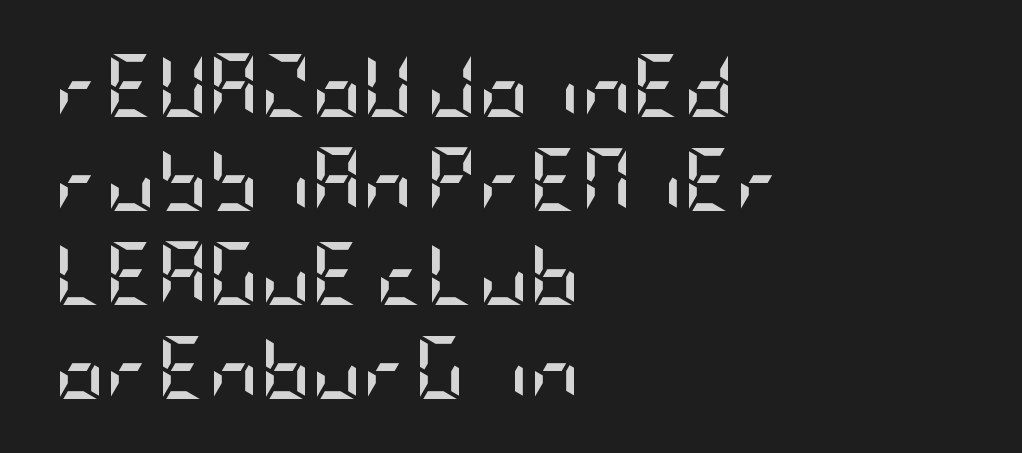
The image shows 63 px semibold, condensed sans-serif type, upright; set left-aligned, normal line spacing (1.49x), normal letter spacing, not underlined; low stroke contrast and a large x-height.
